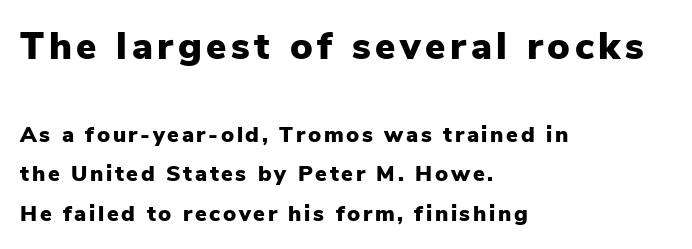
The image shows 38 px heavy sans-serif type, upright; set left-aligned, line spacing 1.8x, not underlined; the first (top) block is 1.73x larger; low stroke contrast and a medium x-height.
